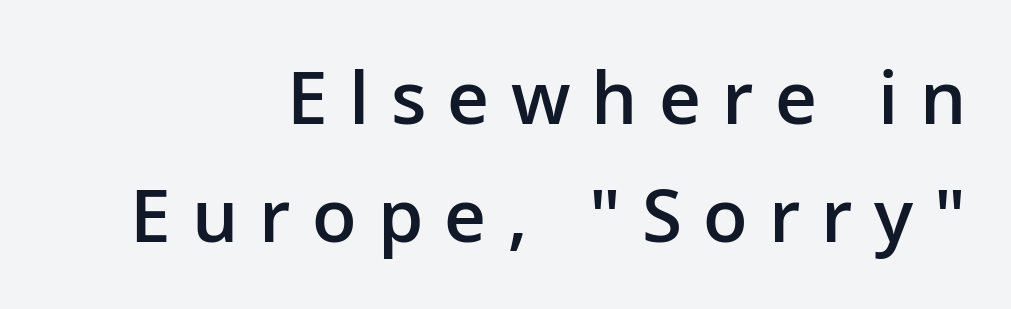
Q: Is the text bold? A: Semi-bold.
Q: Is the text italic (slanted)? A: No, it is upright.
Q: Is the typeface a serif or a sans-serif typeface? A: Sans-serif.
Q: Is the text underlined? A: No.
Q: How is the paragraph aligned? A: Right-aligned.
Q: Is the spacing between letters normal or unusually wide? A: Unusually wide.
Q: Is the spacing between lines tight, normal or loose? A: Normal.
Q: Width (condensed, normal, or wide)? A: Normal.
Q: Stroke contrast? A: Low.
Q: x-height? A: Medium.
Q: Monospaced? A: No.
